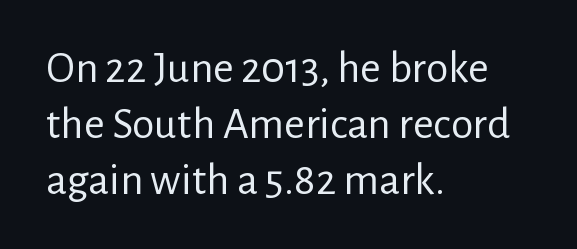
{"serif": "no", "italic": "no", "bold": "no", "weight": "regular", "width": "normal", "stroke_contrast": "low", "x_height": "medium", "monospaced": "no", "underline": "no", "align": "left", "line_spacing_ratio": 1.24, "letter_spacing": "normal", "letter_spacing_em": 0.0, "glyph_px": 45}
